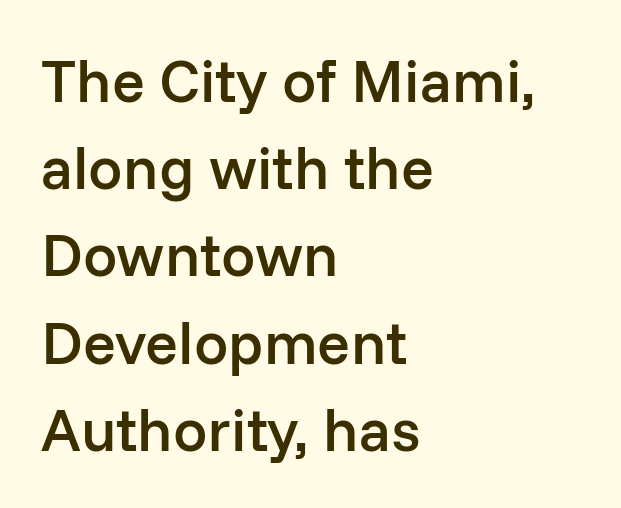
Leading matches the norm, producing a regular column. Note the varied advance widths — an 'i' is clearly narrower than an 'm'. As a designer I'd log this as weight 600, semibold. In terms of letterform style, serifs are entirely absent. Line beginnings align vertically; line endings do not.
